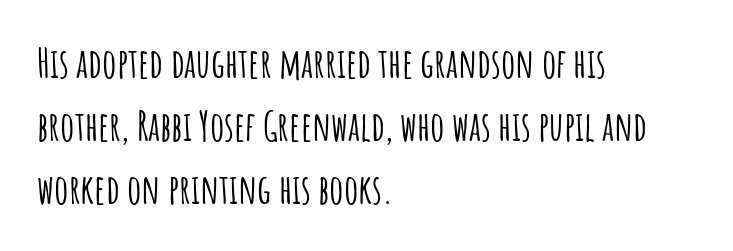
Varying glyph widths throughout — classic text-font behaviour. The characters display no serif detailing; their extremities are plain. Italic: no, the glyphs are upright roman. A typesetter would call this zero additional tracking. The foot of each line stays bare and open.
